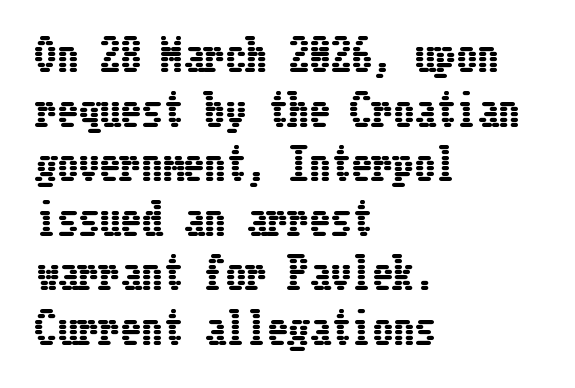
Q: Is the text italic (slanted)? A: No, it is upright.
Q: Is the text underlined? A: No.
Q: How is the paragraph aligned? A: Left-aligned.
Q: Is the spacing between letters normal or unusually wide? A: Normal.
Q: Is the spacing between lines tight, normal or loose? A: Normal.
Q: Width (condensed, normal, or wide)? A: Condensed.
Q: Stroke contrast? A: Low.
Q: x-height? A: Medium.
